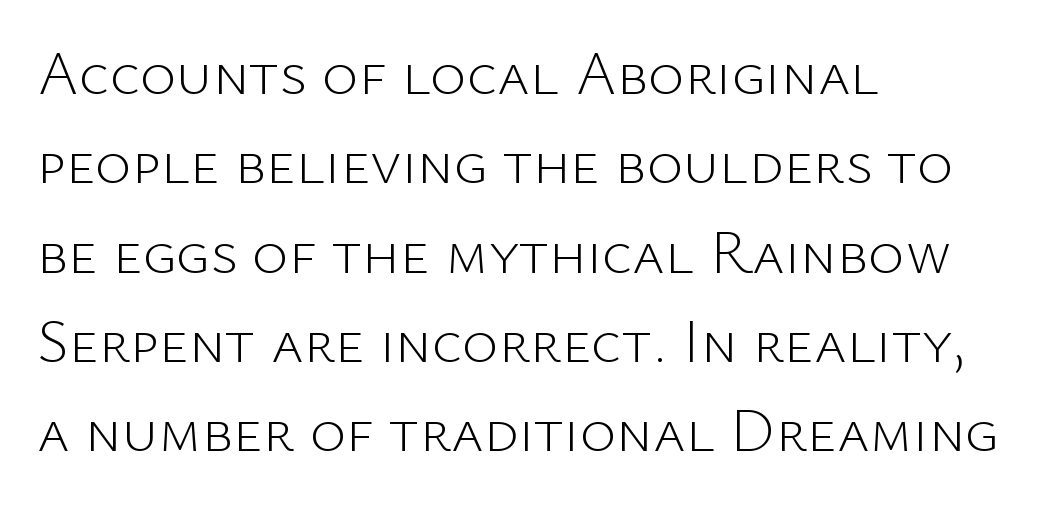
The image shows 62 px light sans-serif type, upright; set left-aligned, normal line spacing (1.44x), normal letter spacing, not underlined; low stroke contrast and a medium x-height.
